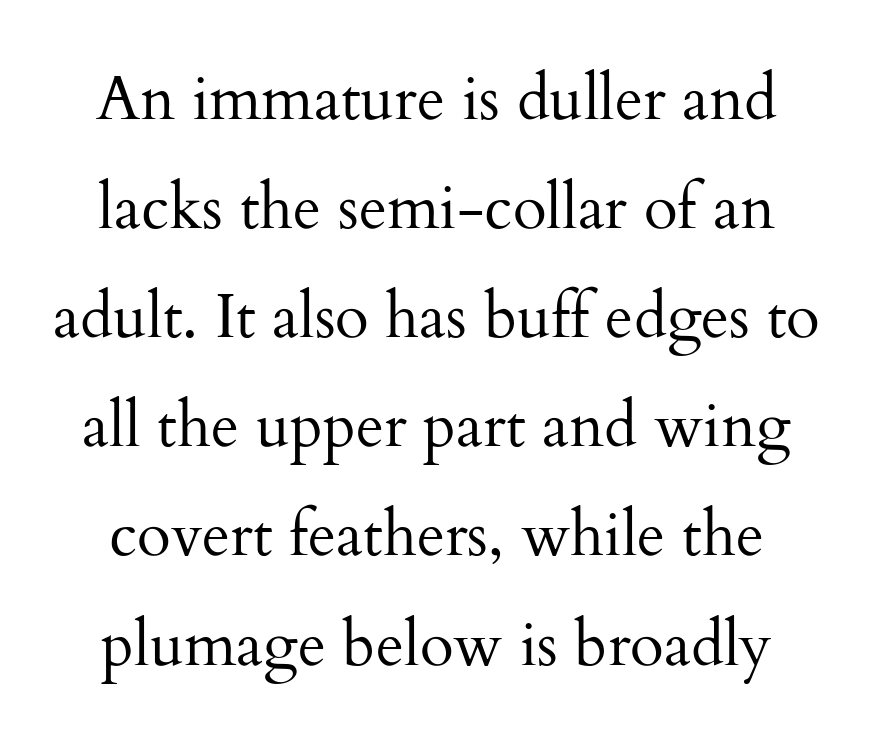
Q: Is the text bold? A: No.
Q: Is the text italic (slanted)? A: No, it is upright.
Q: Is the typeface a serif or a sans-serif typeface? A: Serif.
Q: Is the text underlined? A: No.
Q: Is the spacing between letters normal or unusually wide? A: Normal.
Q: Width (condensed, normal, or wide)? A: Normal.
Q: Stroke contrast? A: Medium.
Q: x-height? A: Small.
Q: Monospaced? A: No.
